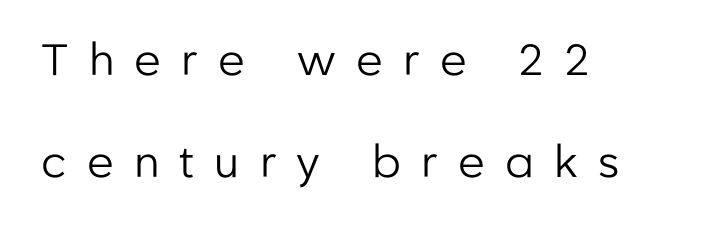
Q: Is the text bold? A: No.
Q: Is the text italic (slanted)? A: No, it is upright.
Q: Is the typeface a serif or a sans-serif typeface? A: Sans-serif.
Q: Is the text underlined? A: No.
Q: How is the paragraph aligned? A: Left-aligned.
Q: Is the spacing between letters normal or unusually wide? A: Unusually wide.
Q: Is the spacing between lines tight, normal or loose? A: Loose.
Q: Width (condensed, normal, or wide)? A: Normal.
Q: Stroke contrast? A: Low.
Q: x-height? A: Medium.
Q: Monospaced? A: No.
